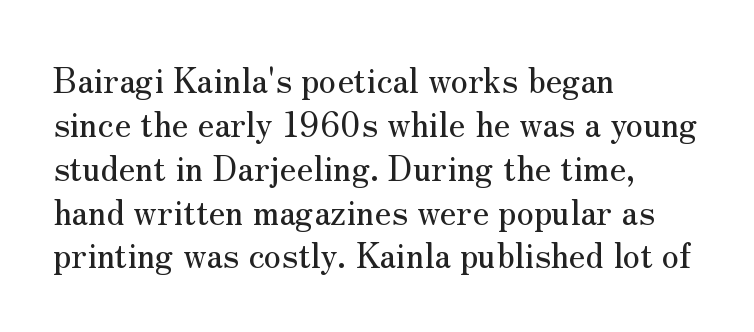
The image shows 34 px serif type, upright; set left-aligned, normal line spacing (1.29x), normal letter spacing, not underlined; medium stroke contrast and a small x-height.
